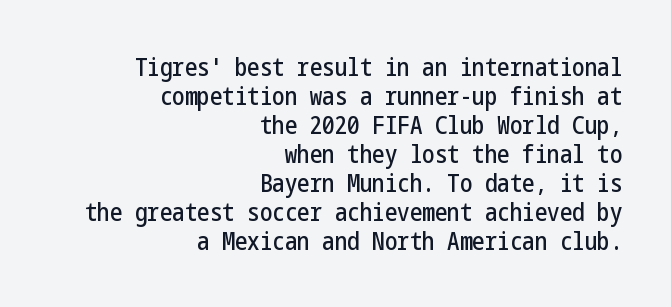
Layout note: lines flush right. Letter spacing: default. The space beneath each line is pristine and unruled. Notice how the stems are strictly vertical — no italics here.
